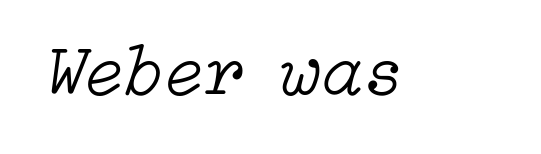
The text carries the slant typical of an italic or oblique font. Glyph-to-glyph distance matches everyday printed text. Just letters on the line, the space beneath them empty. The cut favours lightness, reaching ordinary text weight at its darkest.
